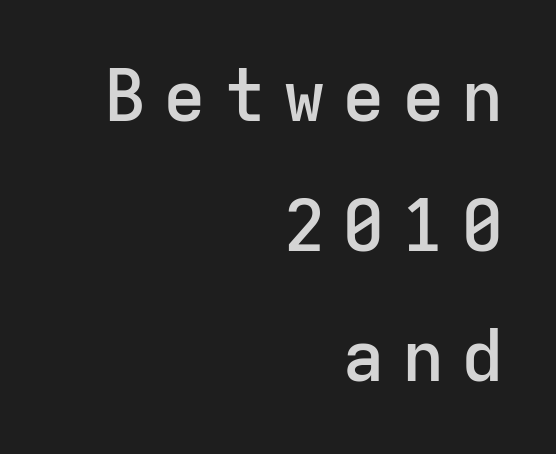
Semibold letterforms, between regular and bold. Glyph-to-glyph distance is far greater than everyday printed text. Does the copy run flush right? Yes — the right margin is perfectly even. A roman cut, with each character standing at attention. Think of a typewriter: that constant character pitch is what you see here. Regarding serifs, this sample does without them.
